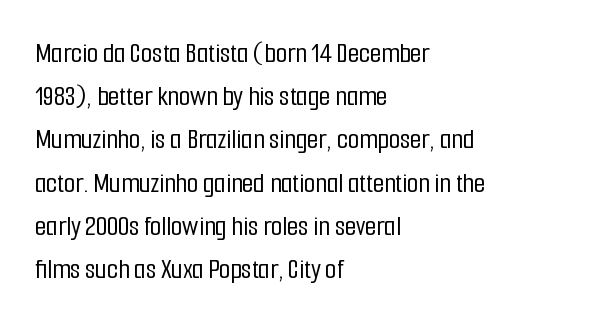
{"serif": "no", "italic": "no", "width": "condensed", "stroke_contrast": "low", "x_height": "medium", "monospaced": "no", "underline": "no", "align": "left", "line_spacing": "normal", "line_spacing_ratio": 1.49, "letter_spacing": "normal", "letter_spacing_em": 0.0, "glyph_px": 29}
